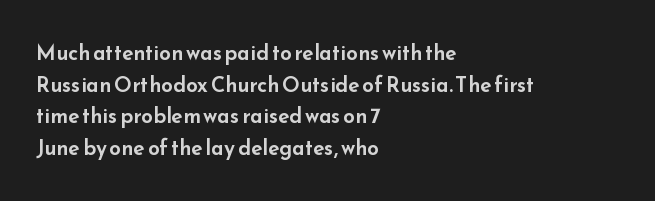
Has an underline been added? It has not. Do the letters lean? They stand straight. Notice how descenders clear the ascenders below comfortably — that's standard leading. The line texture is even and compact thanks to regular tracking.
